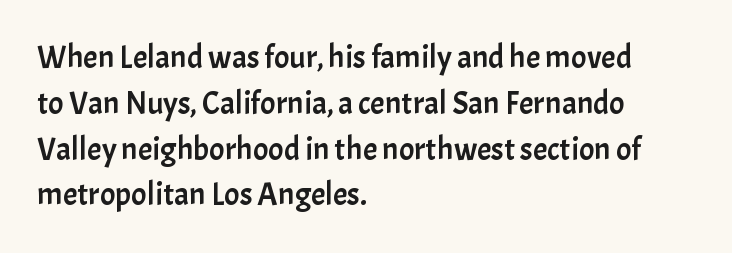
{"serif": "no", "italic": "no", "width": "normal", "stroke_contrast": "low", "x_height": "medium", "monospaced": "no", "underline": "no", "align": "left", "line_spacing": "normal", "line_spacing_ratio": 1.43, "letter_spacing": "normal", "letter_spacing_em": 0.0, "glyph_px": 32}
